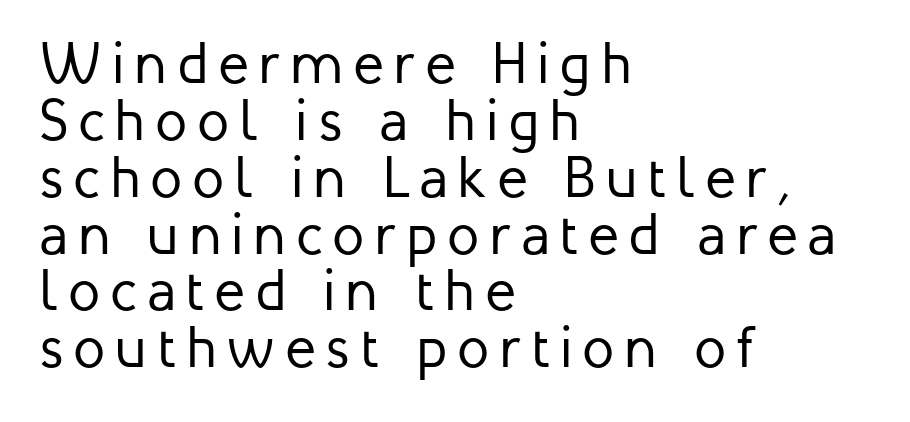
Q: Is the text bold? A: No.
Q: Is the text italic (slanted)? A: No, it is upright.
Q: Is the typeface a serif or a sans-serif typeface? A: Sans-serif.
Q: Is the text underlined? A: No.
Q: How is the paragraph aligned? A: Left-aligned.
Q: Is the spacing between lines tight, normal or loose? A: Tight.
Q: Width (condensed, normal, or wide)? A: Normal.
Q: Stroke contrast? A: Low.
Q: x-height? A: Medium.
Q: Monospaced? A: No.
